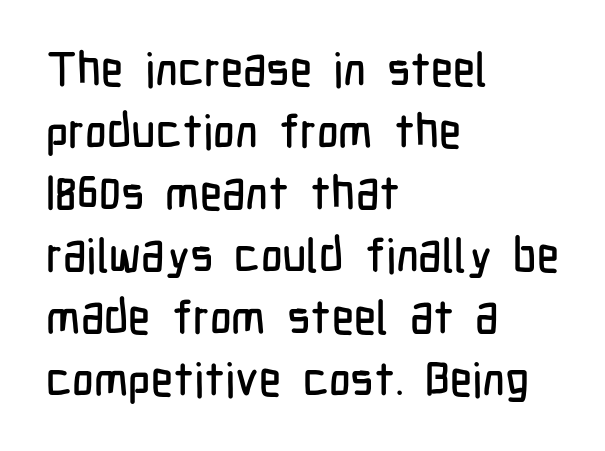
The image shows 47 px condensed sans-serif type, upright; set left-aligned, normal line spacing (1.32x), normal letter spacing, not underlined; low stroke contrast and a medium x-height.
